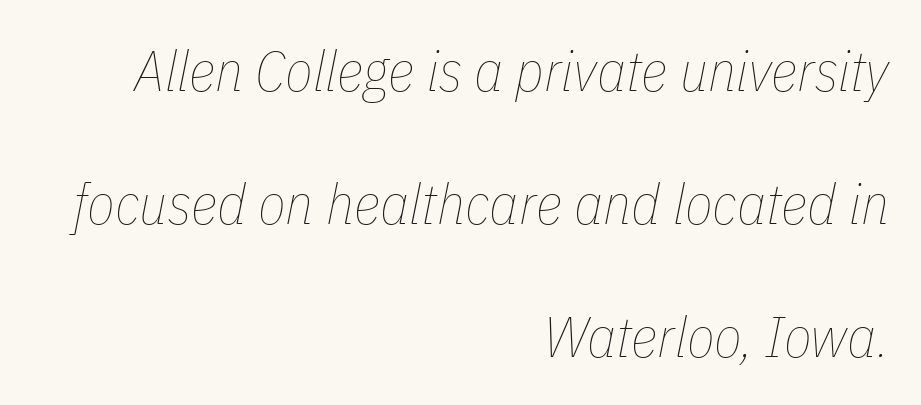
The image shows 57 px thin, condensed type, italic (leaning right); set right-aligned, loose line spacing (2.33x), normal letter spacing, not underlined; low stroke contrast and a medium x-height.
